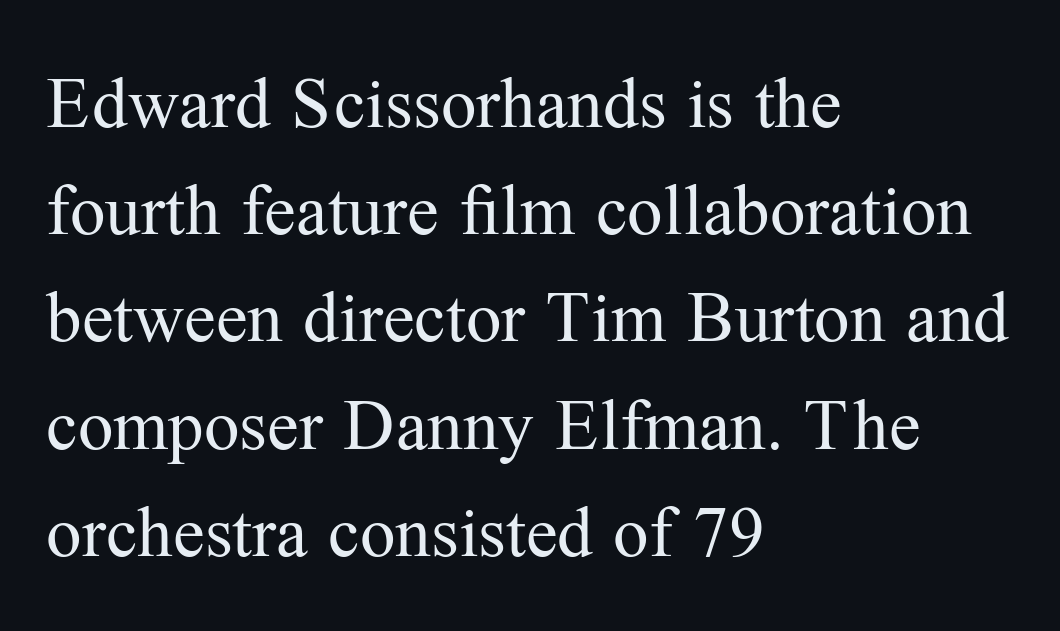
Q: Is the text bold? A: No.
Q: Is the text italic (slanted)? A: No, it is upright.
Q: Is the typeface a serif or a sans-serif typeface? A: Serif.
Q: Is the text underlined? A: No.
Q: How is the paragraph aligned? A: Left-aligned.
Q: Is the spacing between letters normal or unusually wide? A: Normal.
Q: Is the spacing between lines tight, normal or loose? A: Normal.
Q: Width (condensed, normal, or wide)? A: Normal.
Q: Stroke contrast? A: Medium.
Q: x-height? A: Medium.
Q: Monospaced? A: No.
